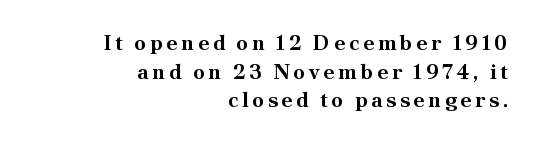
Q: Is the text bold? A: Yes.
Q: Is the text italic (slanted)? A: No, it is upright.
Q: Is the text underlined? A: No.
Q: How is the paragraph aligned? A: Right-aligned.
Q: Is the spacing between lines tight, normal or loose? A: Normal.
